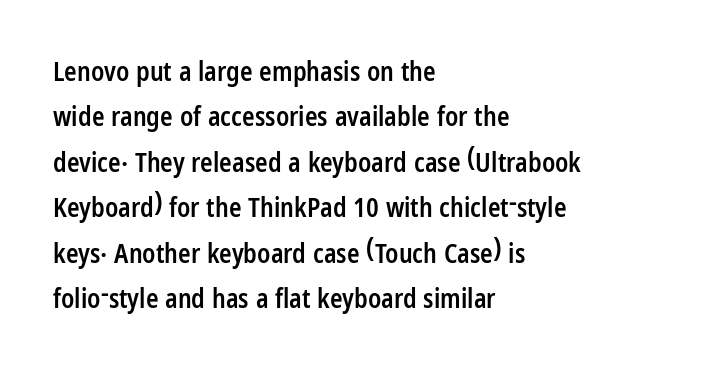
Reading down the block, your eye returns to a fixed left position each line. This rendering leaves character spacing at its baseline value. Is the type bold? Partly — it's a semibold, heavier than regular but not fully bold. Does the lettering tilt? It doesn't — this is upright.
